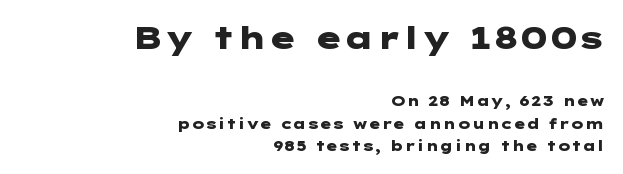
Q: Is the text bold? A: Yes.
Q: Is the text italic (slanted)? A: No, it is upright.
Q: Is the typeface a serif or a sans-serif typeface? A: Sans-serif.
Q: Is the text underlined? A: No.
Q: How is the paragraph aligned? A: Right-aligned.
Q: Is the spacing between letters normal or unusually wide? A: Normal.
Q: Is the spacing between lines tight, normal or loose? A: Normal.
Q: Which block of text is set in a larger size, the first (top) or the second (bottom)? A: The first (top) one.
Q: Width (condensed, normal, or wide)? A: Wide.
Q: Stroke contrast? A: Low.
Q: x-height? A: Medium.
